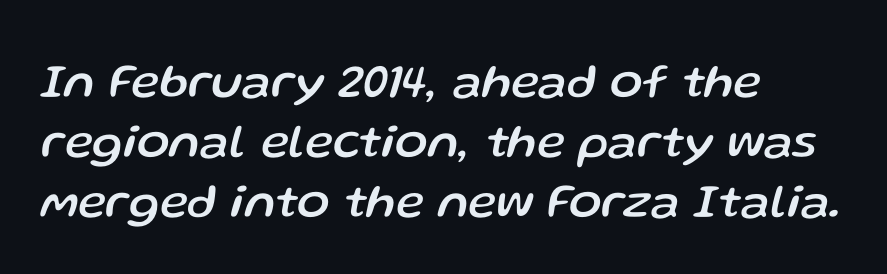
The image shows 48 px text type, italic (leaning right); set left-aligned, normal line spacing (1.25x), normal letter spacing, not underlined; low stroke contrast and a medium x-height.
